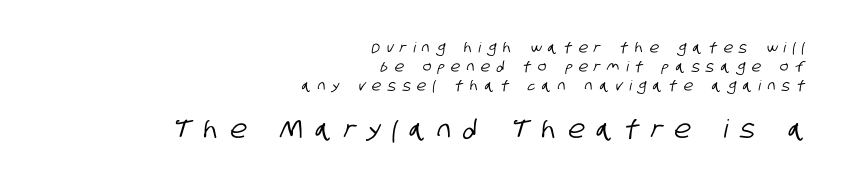
The image shows 25 px text type; set right-aligned, normal line spacing (1.36x), unusually wide letter spacing (+0.48 em), not underlined; the second (bottom) block is 1.79x larger.
